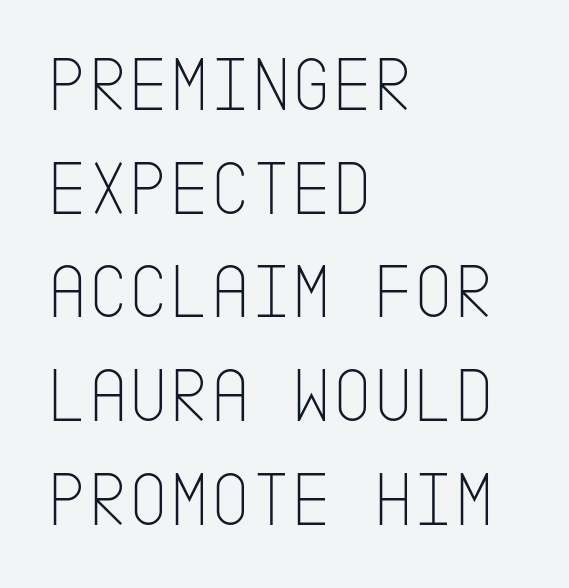
The axis of the letterforms is exactly vertical. Each word holds together tightly as a unit, with standard inter-letter gaps. The passage shown is typeset with a sans-serif family. These glyphs show unthickened strokes, regular width or finer.
